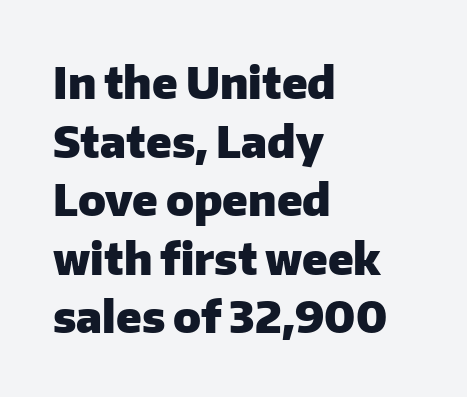
{"serif": "no", "italic": "no", "bold": "yes", "weight": "heavy", "width": "normal", "stroke_contrast": "low", "x_height": "medium", "monospaced": "no", "underline": "no", "align": "left", "line_spacing": "normal", "line_spacing_ratio": 1.33, "letter_spacing": "normal", "letter_spacing_em": 0.0, "glyph_px": 44}
